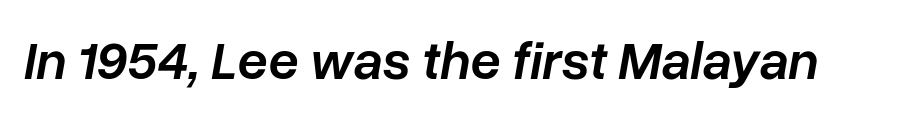
Q: Is the text bold? A: Semi-bold.
Q: Is the text italic (slanted)? A: Yes, it leans right by about 10 degrees.
Q: Is the text underlined? A: No.
Q: Is the spacing between letters normal or unusually wide? A: Normal.
Q: Width (condensed, normal, or wide)? A: Normal.
Q: Stroke contrast? A: Low.
Q: x-height? A: Medium.
Q: Monospaced? A: No.
